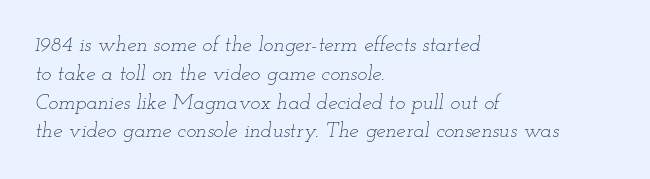
{"italic": "yes", "lean": "right", "slant_degrees": 12, "bold": "no", "underline": "no", "align": "left", "line_spacing": "normal", "line_spacing_ratio": 1.37, "letter_spacing": "normal", "letter_spacing_em": 0.0, "glyph_px": 21}
